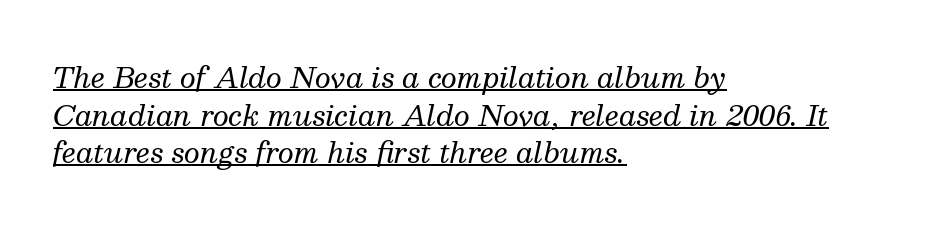
The image shows 28 px regular-weight serif type, italic (leaning right); set left-aligned, normal line spacing (1.34x), normal letter spacing, underlined; medium stroke contrast and a medium x-height.
